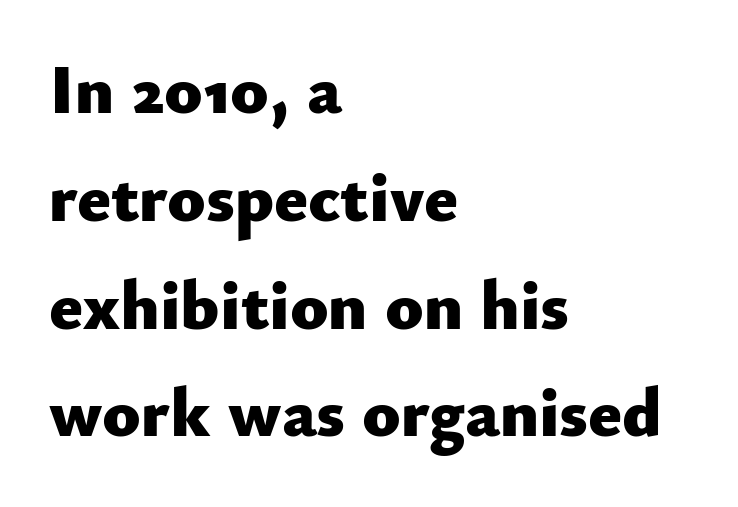
The image shows 70 px heavy sans-serif type, upright; set left-aligned, normal line spacing (1.54x), normal letter spacing, not underlined; low stroke contrast and a small x-height.
